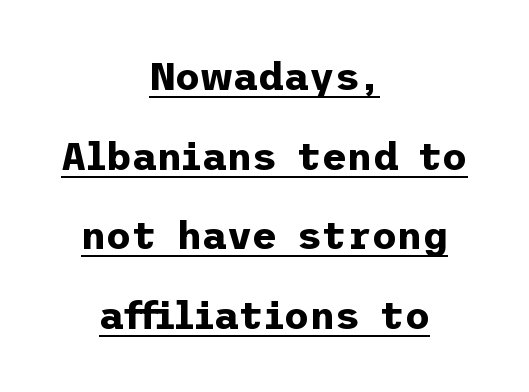
The image shows 39 px bold sans-serif type, upright; set centered, loose line spacing (2.04x), normal letter spacing, underlined; low stroke contrast and a medium x-height.
